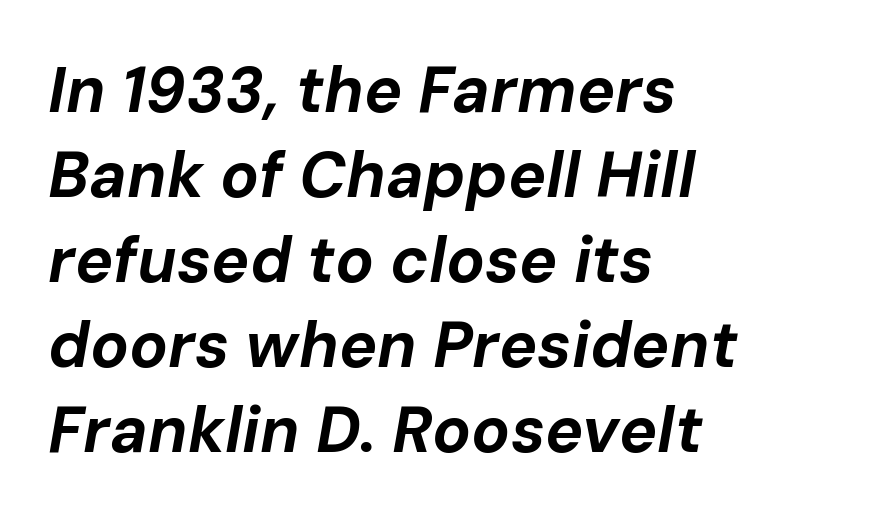
The image shows 64 px bold type, italic (leaning right); set left-aligned, normal line spacing (1.33x), normal letter spacing, not underlined; low stroke contrast and a medium x-height.
